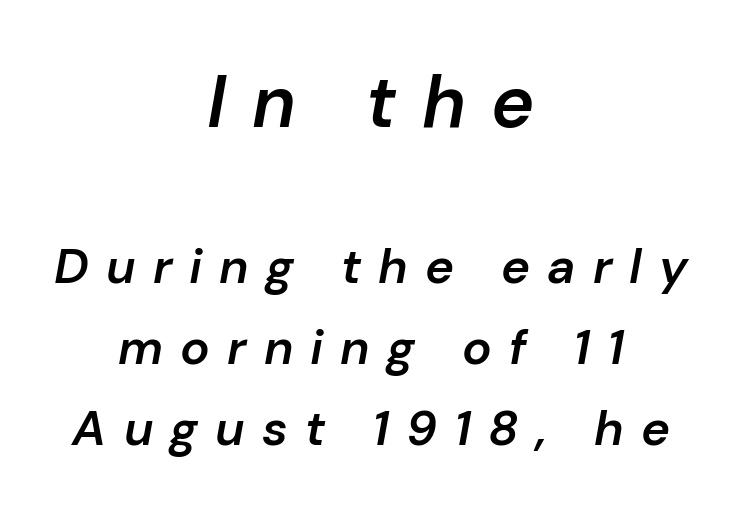
Weight: semibold (demi). The earlier block is typeset at a bigger size than the later block. Character widths vary here, with narrow letters taking less room than wide ones. This rendering features lettering with no underline. Inter-character spacing is expanded well beyond the font's built-in metrics. Successive baselines arrive at the customary interval.
